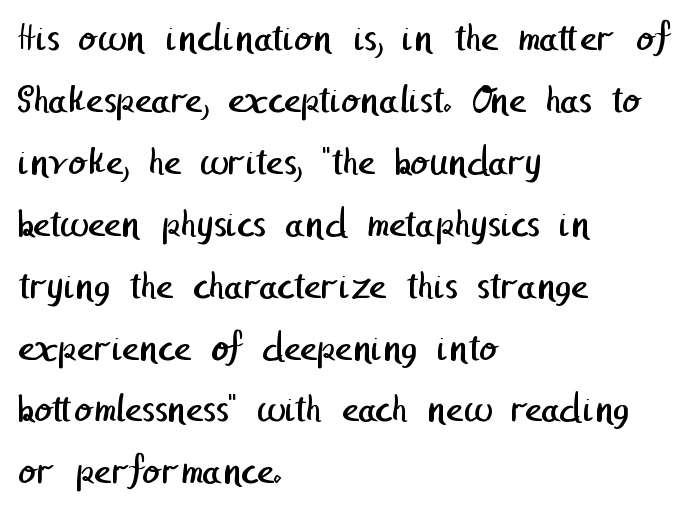
Look at the tracking — it's just the regular setting, nothing added. Just letters on the line, the space beneath them empty. This reads as an unemphasized weight, regular at the heaviest. This sample keeps an unexceptional amount of space between lines.
